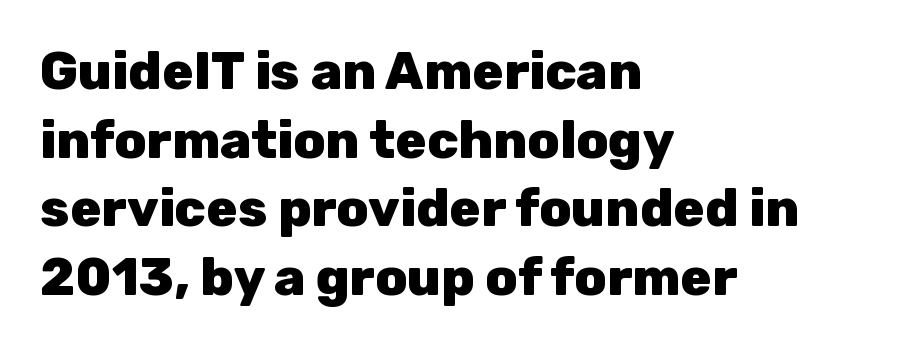
Stroke terminals: plain, sans-serif. The vertical gap from one line to the next is medium. Ordinary non-slanted type is in use. Here the glyphs are tracked normally, forming tight word shapes.
